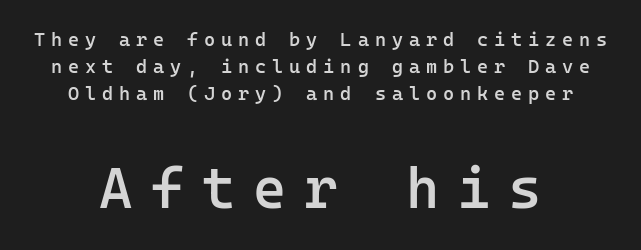
The image shows 57 px semibold sans-serif type, upright, monospaced; set centered, normal line spacing (1.42x), unusually wide letter spacing (+0.31 em), not underlined; the second (bottom) block is 3.0x larger; low stroke contrast and a medium x-height.
